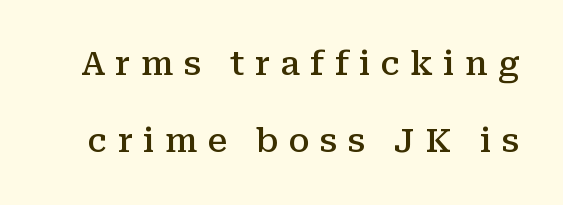
Italic: no, the glyphs are upright roman. Does extra space separate the letters? Yes, quite a lot of it. These lines are rendered in a variable-pitch font. The passage shown is typeset with a serif family. Leading: increased. Type without underlining.
